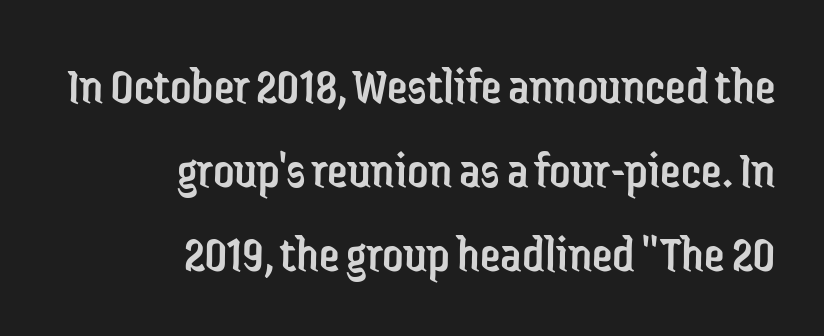
Q: Is the text bold? A: No.
Q: Is the text italic (slanted)? A: No, it is upright.
Q: Is the typeface a serif or a sans-serif typeface? A: Sans-serif.
Q: Is the text underlined? A: No.
Q: How is the paragraph aligned? A: Right-aligned.
Q: Is the spacing between letters normal or unusually wide? A: Normal.
Q: Is the spacing between lines tight, normal or loose? A: Normal.
Q: Width (condensed, normal, or wide)? A: Condensed.
Q: Stroke contrast? A: Low.
Q: x-height? A: Medium.
Q: Monospaced? A: No.
